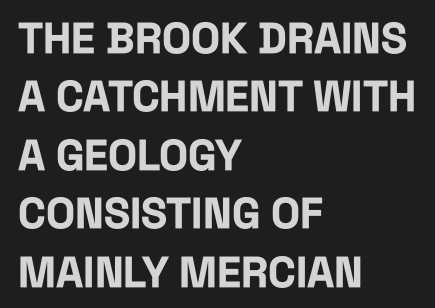
{"serif": "no", "italic": "no", "bold": "yes", "weight": "bold", "width": "condensed", "stroke_contrast": "low", "x_height": "large", "monospaced": "no", "underline": "no", "align": "left", "line_spacing": "normal", "line_spacing_ratio": 1.36, "letter_spacing": "normal", "letter_spacing_em": 0.0, "glyph_px": 43}
